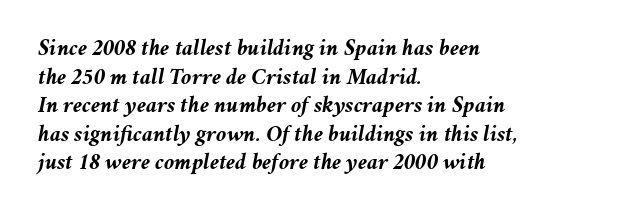
The image shows 23 px bold type, italic (leaning right); set left-aligned, line spacing 1.24x, normal letter spacing, not underlined.
